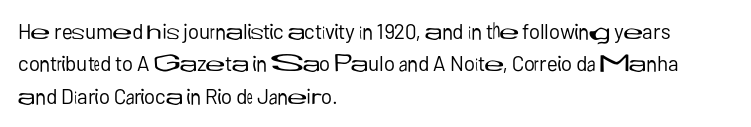
The image shows 21 px text type, upright; set left-aligned, normal line spacing (1.54x), normal letter spacing, not underlined.
